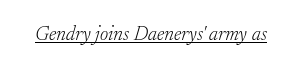
Q: Is the text bold? A: No.
Q: Is the text italic (slanted)? A: Yes, it leans right by about 17 degrees.
Q: Is the text underlined? A: Yes.
Q: Is the spacing between letters normal or unusually wide? A: Normal.
